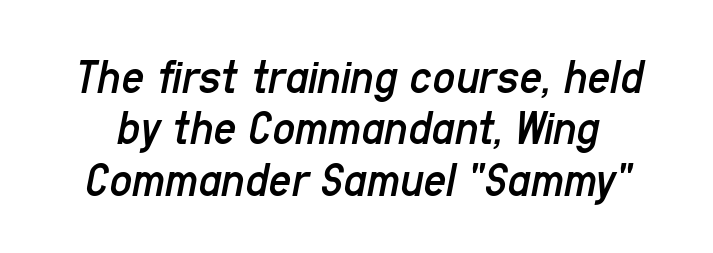
Q: Is the text bold? A: No.
Q: Is the text italic (slanted)? A: Yes, it leans right by about 11 degrees.
Q: Is the text underlined? A: No.
Q: Is the spacing between letters normal or unusually wide? A: Normal.
Q: Is the spacing between lines tight, normal or loose? A: Tight.
Q: Width (condensed, normal, or wide)? A: Condensed.
Q: Stroke contrast? A: Low.
Q: x-height? A: Medium.
Q: Monospaced? A: No.
